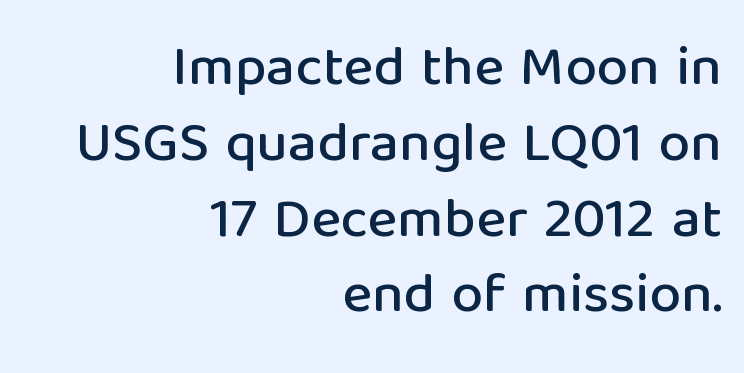
Q: Is the text italic (slanted)? A: No, it is upright.
Q: Is the typeface a serif or a sans-serif typeface? A: Sans-serif.
Q: Is the text underlined? A: No.
Q: How is the paragraph aligned? A: Right-aligned.
Q: Is the spacing between letters normal or unusually wide? A: Normal.
Q: Is the spacing between lines tight, normal or loose? A: Normal.
Q: Width (condensed, normal, or wide)? A: Normal.
Q: Stroke contrast? A: Low.
Q: x-height? A: Medium.
Q: Monospaced? A: No.
